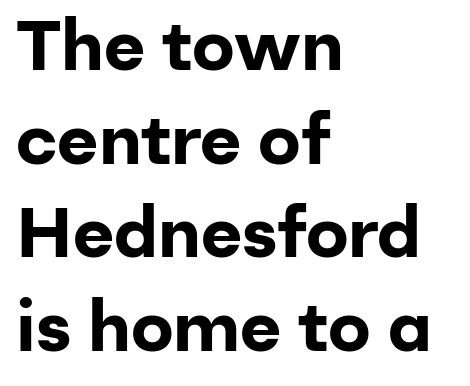
The image shows 71 px bold sans-serif type, upright; set left-aligned, normal line spacing (1.32x), normal letter spacing, not underlined; low stroke contrast and a medium x-height.
